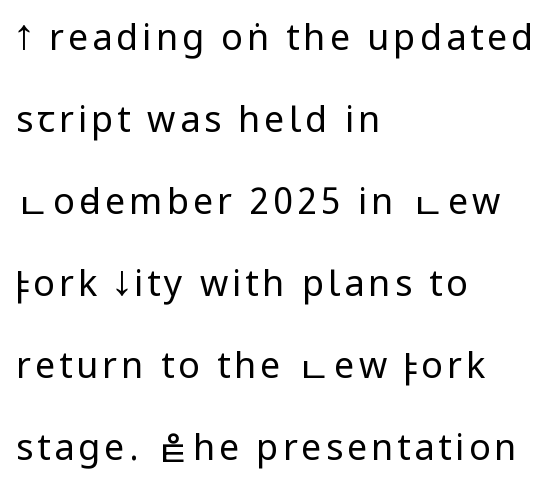
The image shows 36 px regular-weight, condensed sans-serif type, upright; set left-aligned, loose line spacing (2.28x), not underlined; low stroke contrast.
